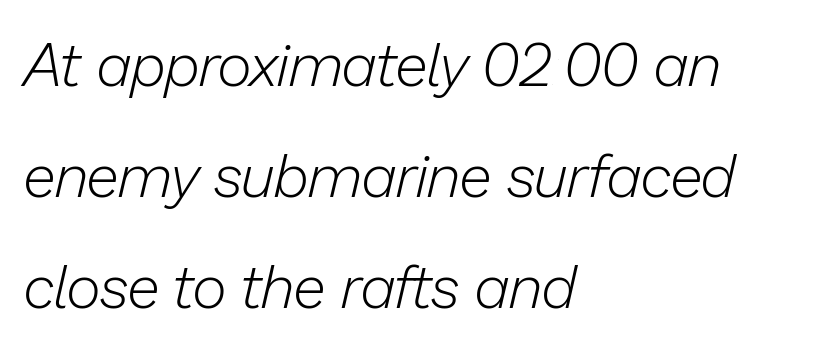
The image shows 60 px light type, italic (leaning right); set left-aligned, line spacing 1.85x, normal letter spacing, not underlined; low stroke contrast and a medium x-height.
